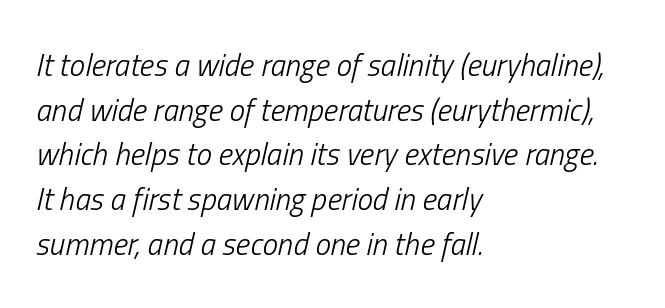
The image shows 31 px light, condensed type, italic (leaning right); set left-aligned, normal line spacing (1.44x), normal letter spacing, not underlined; low stroke contrast and a medium x-height.
